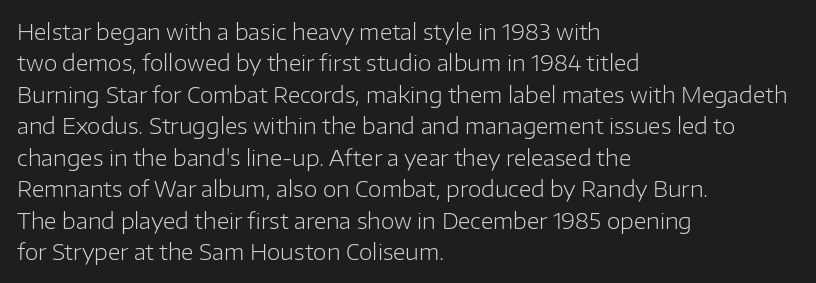
The line-height multiplier appears to be the usual default. The ragged edge is on the right, which tells us the setting is flush left. A typesetter would mark this as roman, not italic. This sample uses plain, unmodified letter spacing. No letter is thick-stroked: the sample isn't bold.
